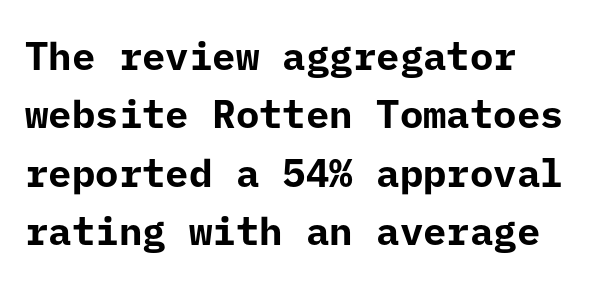
{"serif": "no", "italic": "no", "bold": "yes", "weight": "bold", "width": "normal", "stroke_contrast": "low", "x_height": "medium", "underline": "no", "align": "left", "line_spacing": "normal", "line_spacing_ratio": 1.5, "letter_spacing": "normal", "letter_spacing_em": 0.0, "glyph_px": 39}
